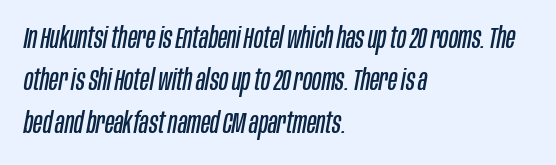
Q: Is the text bold? A: No.
Q: Is the text italic (slanted)? A: Yes, it leans right by about 10 degrees.
Q: Is the text underlined? A: No.
Q: How is the paragraph aligned? A: Left-aligned.
Q: Is the spacing between letters normal or unusually wide? A: Normal.
Q: Is the spacing between lines tight, normal or loose? A: Normal.
Q: Width (condensed, normal, or wide)? A: Condensed.
Q: Stroke contrast? A: Low.
Q: x-height? A: Large.
Q: Monospaced? A: No.
